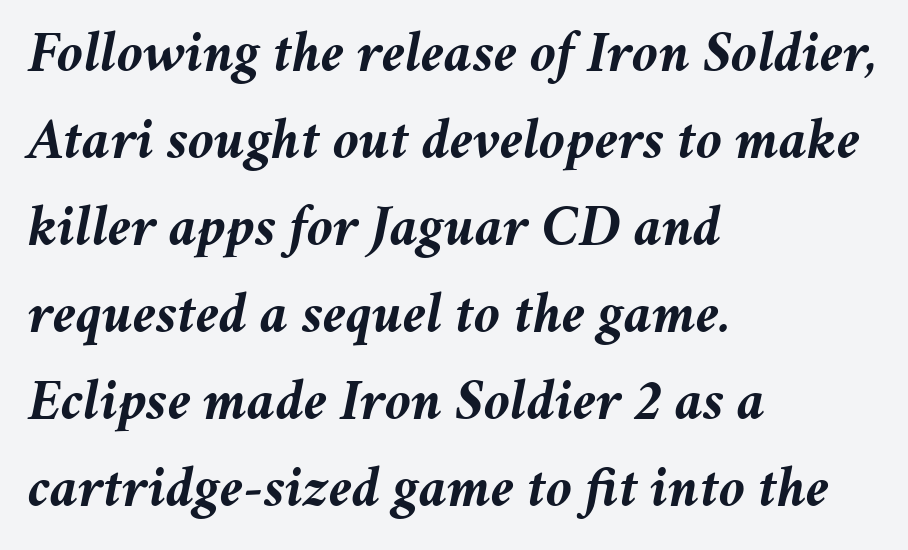
Where is the straight margin? On the left. Observe the lean: these are italic letterforms. The face used here is rendered with its standard letterfit. Varying glyph widths throughout — classic text-font behaviour.
